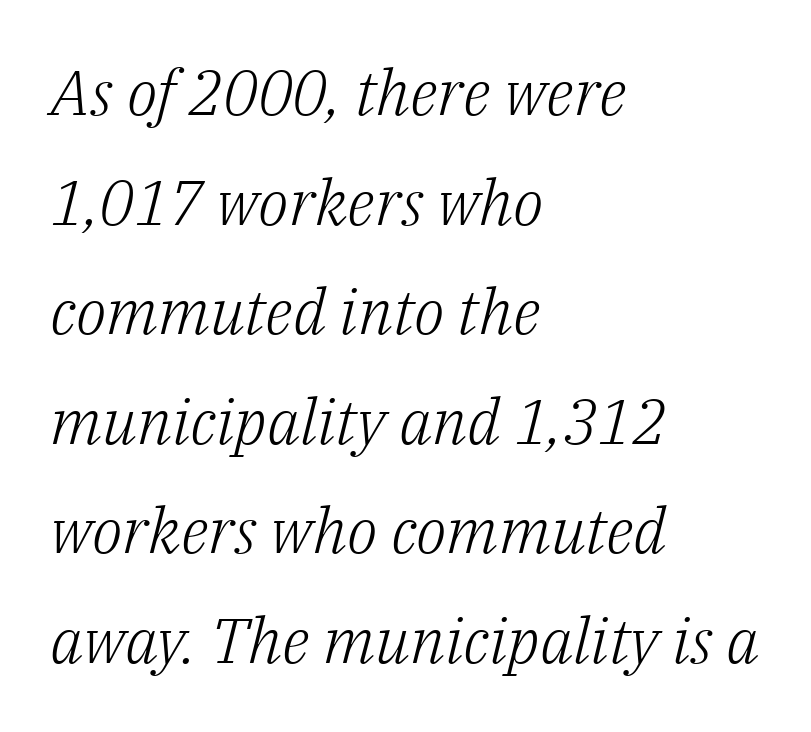
No chunkiness to these letters — they're not bold. A serif font was chosen for this passage. Style check: oblique. Check under the words: just untouched page. These lines are rendered in a variable-pitch font. The typesetter chose a ragged-right arrangement here.
